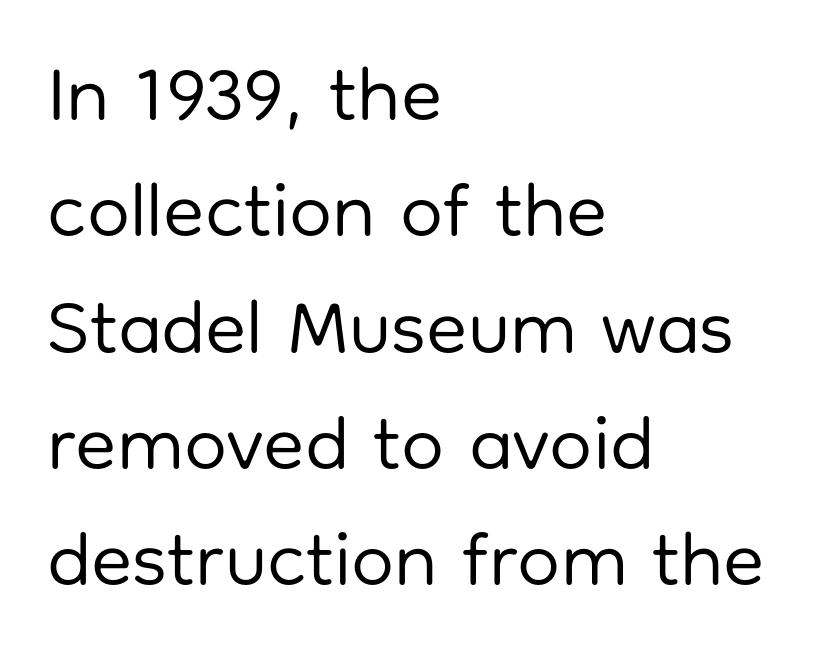
The image shows 76 px regular-weight sans-serif type, upright; set left-aligned, normal line spacing (1.53x), normal letter spacing, not underlined; low stroke contrast and a medium x-height.
